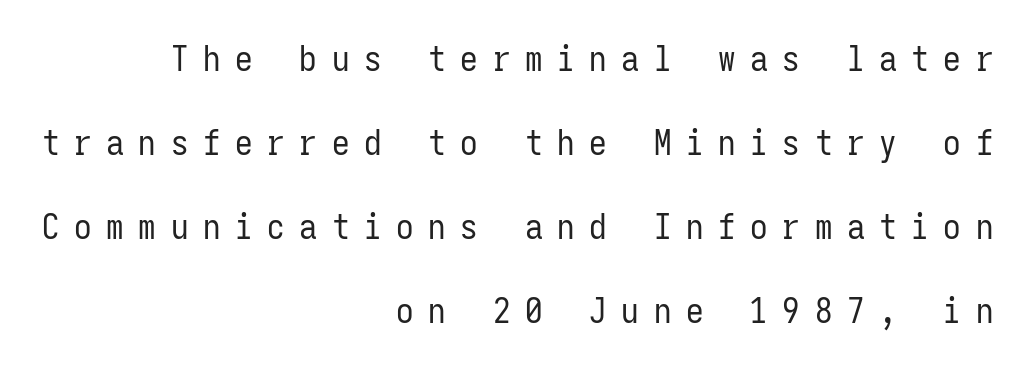
The image shows 35 px regular-weight, condensed sans-serif type, upright, monospaced; set right-aligned, loose line spacing (2.4x), unusually wide letter spacing (+0.42 em), not underlined; low stroke contrast and a medium x-height.
